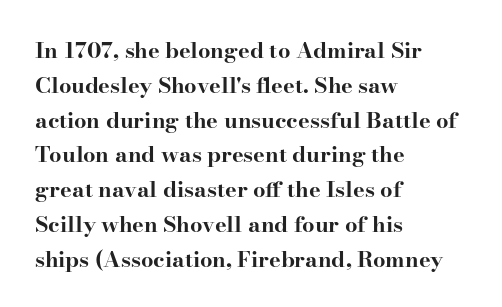
Q: Is the text bold? A: Yes.
Q: Is the text italic (slanted)? A: No, it is upright.
Q: Is the text underlined? A: No.
Q: How is the paragraph aligned? A: Left-aligned.
Q: Is the spacing between letters normal or unusually wide? A: Normal.
Q: Is the spacing between lines tight, normal or loose? A: Normal.
